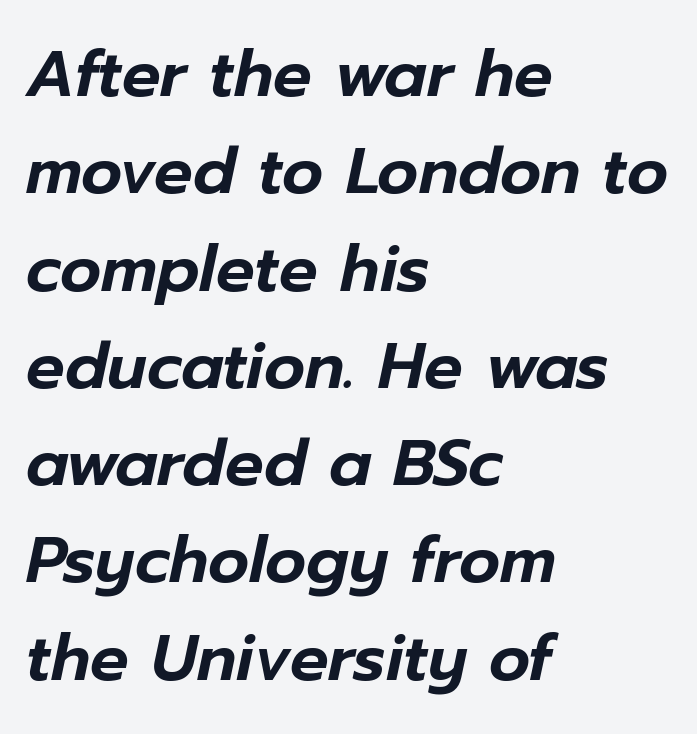
{"italic": "yes", "lean": "right", "slant_degrees": 12, "width": "normal", "stroke_contrast": "low", "x_height": "medium", "monospaced": "no", "underline": "no", "align": "left", "line_spacing": "normal", "line_spacing_ratio": 1.52, "letter_spacing": "normal", "letter_spacing_em": 0.0, "glyph_px": 64}
